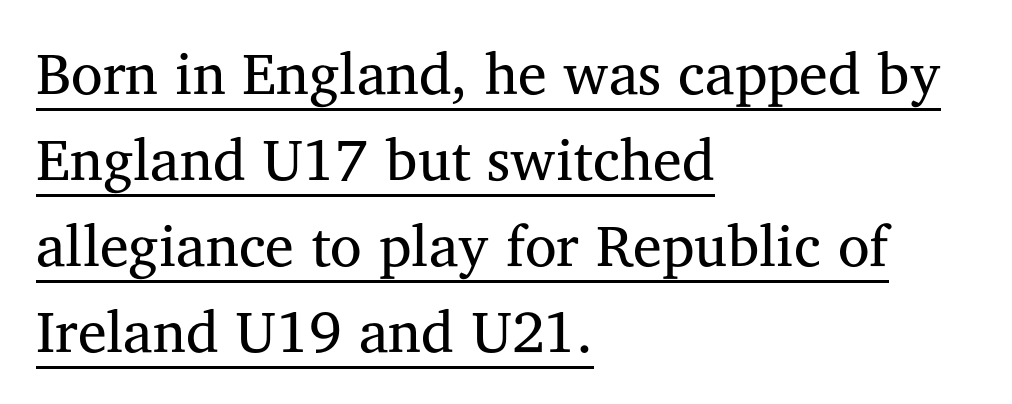
{"serif": "yes", "italic": "no", "bold": "no", "weight": "regular", "width": "normal", "stroke_contrast": "medium", "x_height": "medium", "monospaced": "no", "underline": "yes", "align": "left", "line_spacing": "normal", "line_spacing_ratio": 1.48, "letter_spacing": "normal", "letter_spacing_em": 0.0, "glyph_px": 58}
